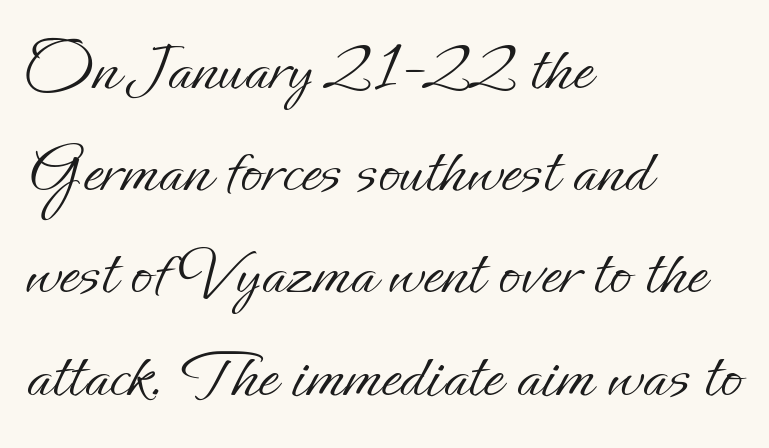
{"bold": "no", "weight": "light", "width": "normal", "stroke_contrast": "low", "x_height": "small", "monospaced": "no", "underline": "no", "align": "left", "line_spacing": "normal", "line_spacing_ratio": 1.44, "letter_spacing": "normal", "letter_spacing_em": 0.0, "glyph_px": 71}
